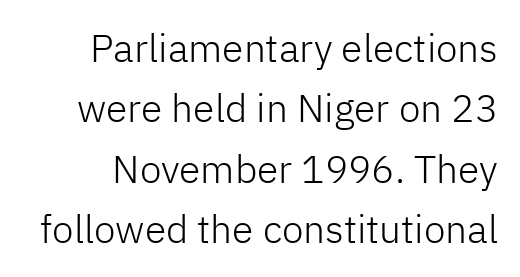
The letters advance in unequal steps, a hallmark of proportional type. The line-height multiplier appears to be the usual default. The text was rendered using a sans face with plain stroke endings. The gap between lines stays unmarked.
